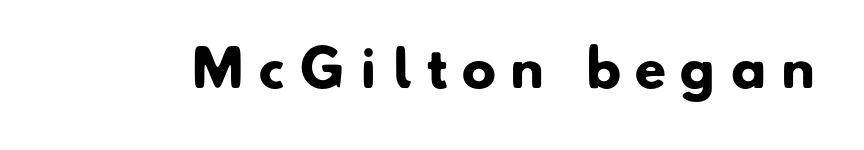
The letters carry no serifs — their stems end cleanly without finishing strokes. Each glyph is drawn with heavy, bold strokes. The strip under each line holds only bare page. You could not count columns in this text — the font is proportionally spaced. Caption: expanded tracking, letters set apart.
